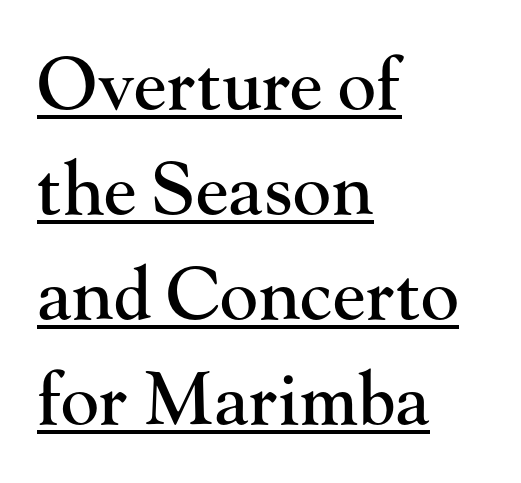
{"serif": "yes", "italic": "no", "width": "normal", "stroke_contrast": "high", "x_height": "small", "monospaced": "no", "underline": "yes", "align": "left", "line_spacing": "normal", "line_spacing_ratio": 1.46, "letter_spacing": "normal", "letter_spacing_em": 0.0, "glyph_px": 72}
